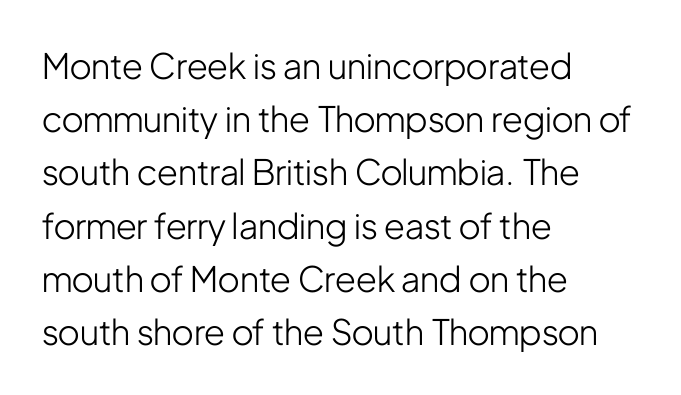
Q: Is the text bold? A: No.
Q: Is the text italic (slanted)? A: No, it is upright.
Q: Is the typeface a serif or a sans-serif typeface? A: Sans-serif.
Q: Is the text underlined? A: No.
Q: How is the paragraph aligned? A: Left-aligned.
Q: Is the spacing between letters normal or unusually wide? A: Normal.
Q: Is the spacing between lines tight, normal or loose? A: Normal.
Q: Width (condensed, normal, or wide)? A: Condensed.
Q: Stroke contrast? A: Low.
Q: x-height? A: Medium.
Q: Monospaced? A: No.
